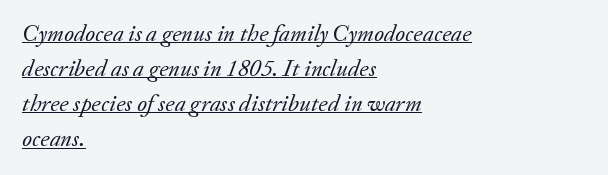
The image shows 24 px text type, italic (leaning right); set left-aligned, normal line spacing (1.46x), normal letter spacing, underlined.
